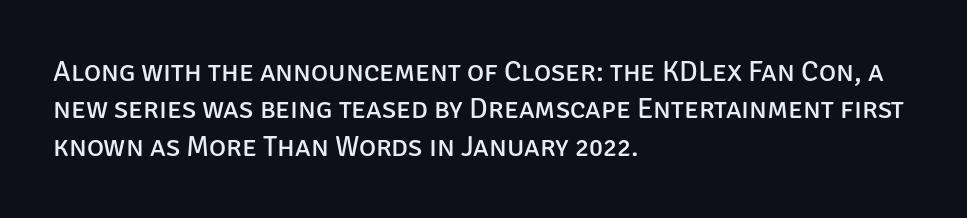
Q: Is the text bold? A: No.
Q: Is the text italic (slanted)? A: No, it is upright.
Q: Is the typeface a serif or a sans-serif typeface? A: Sans-serif.
Q: Is the text underlined? A: No.
Q: How is the paragraph aligned? A: Left-aligned.
Q: Is the spacing between letters normal or unusually wide? A: Normal.
Q: Is the spacing between lines tight, normal or loose? A: Normal.
Q: Width (condensed, normal, or wide)? A: Normal.
Q: Stroke contrast? A: Low.
Q: x-height? A: Large.
Q: Monospaced? A: No.
